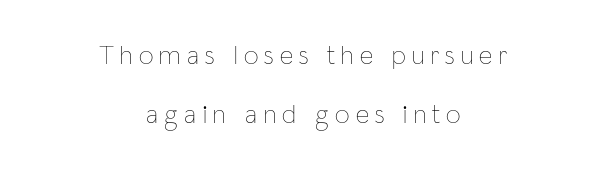
Q: Is the text bold? A: No.
Q: Is the text italic (slanted)? A: No, it is upright.
Q: Is the text underlined? A: No.
Q: How is the paragraph aligned? A: Centered.
Q: Is the spacing between letters normal or unusually wide? A: Unusually wide.
Q: Is the spacing between lines tight, normal or loose? A: Loose.
